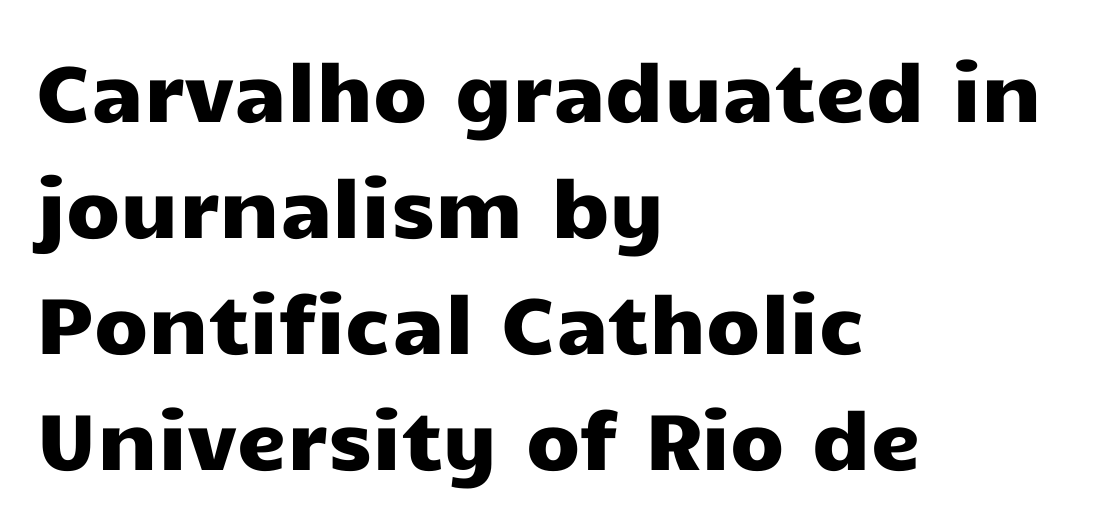
{"serif": "no", "italic": "no", "width": "wide", "stroke_contrast": "low", "x_height": "medium", "monospaced": "no", "underline": "no", "align": "left", "line_spacing": "normal", "line_spacing_ratio": 1.47, "letter_spacing": "normal", "letter_spacing_em": 0.0, "glyph_px": 79}
